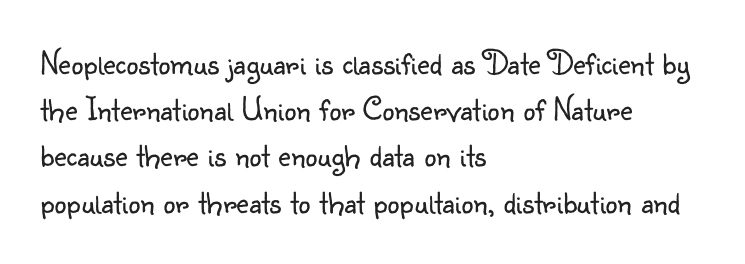
The image shows 34 px light sans-serif type, upright; set left-aligned, normal line spacing (1.36x), normal letter spacing, not underlined; low stroke contrast and a small x-height.
